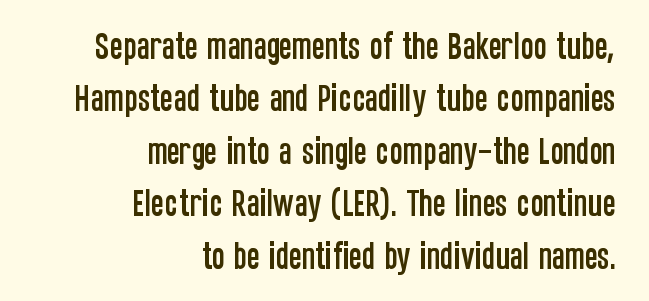
The letters stand straight up with perfectly vertical stems. Line spacing here is normal. Line endings align vertically; line beginnings do not. In terms of letterform style, serifs are entirely absent. Character widths vary here, with narrow letters taking less room than wide ones.
